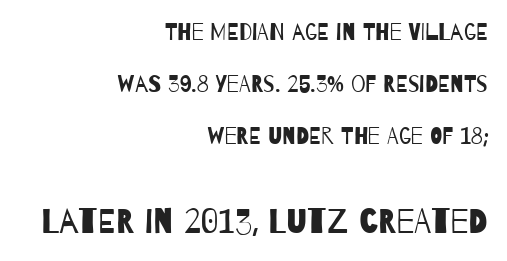
{"serif": "no", "bold": "no", "weight": "regular", "width": "condensed", "stroke_contrast": "low", "x_height": "large", "monospaced": "no", "underline": "no", "align": "right", "line_spacing": "loose", "line_spacing_ratio": 2.27, "letter_spacing": "normal", "letter_spacing_em": 0.0, "larger_block": "second", "size_ratio": 1.48, "glyph_px": 34}
